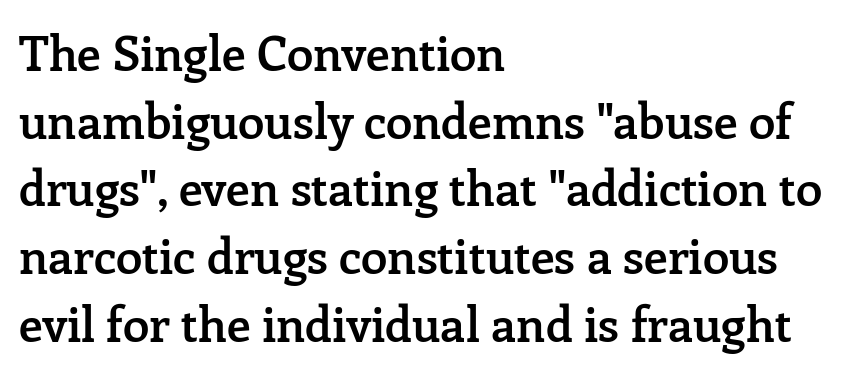
Reading down the column, the eye jumps a familiar distance to each next line. The rendering uses natural spacing where letterforms have individual widths. The foot of each line stays bare and open. The passage shown has conventional tracking throughout.
